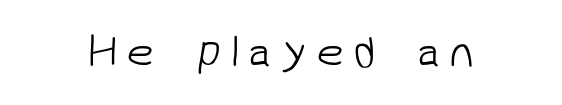
{"serif": "no", "bold": "no", "weight": "light", "width": "normal", "stroke_contrast": "low", "x_height": "medium", "monospaced": "no", "underline": "no", "letter_spacing": "wide", "letter_spacing_em": 0.21, "glyph_px": 44}
